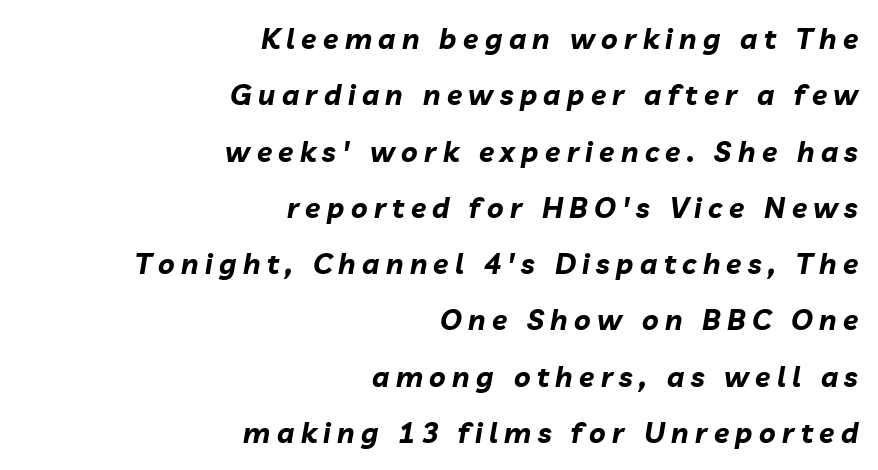
The image shows 28 px bold type, italic (leaning right); set right-aligned, loose line spacing (2.01x), unusually wide letter spacing (+0.23 em), not underlined; low stroke contrast and a medium x-height.
